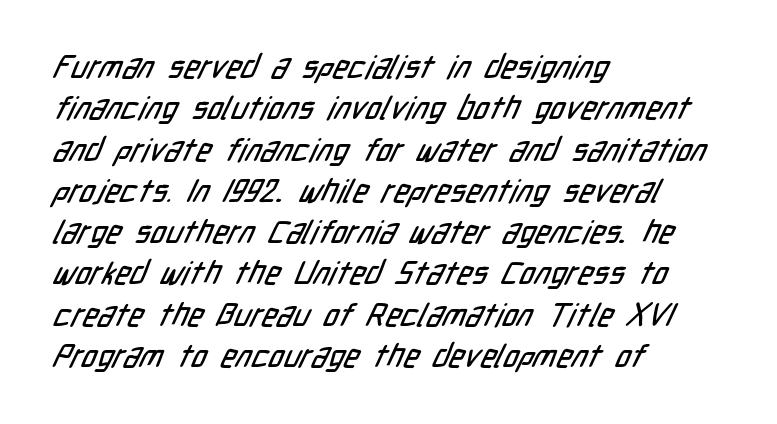
Q: Is the typeface a serif or a sans-serif typeface? A: Sans-serif.
Q: Is the text underlined? A: No.
Q: How is the paragraph aligned? A: Left-aligned.
Q: Is the spacing between letters normal or unusually wide? A: Normal.
Q: Is the spacing between lines tight, normal or loose? A: Normal.
Q: Width (condensed, normal, or wide)? A: Condensed.
Q: Stroke contrast? A: Low.
Q: x-height? A: Medium.
Q: Monospaced? A: No.
